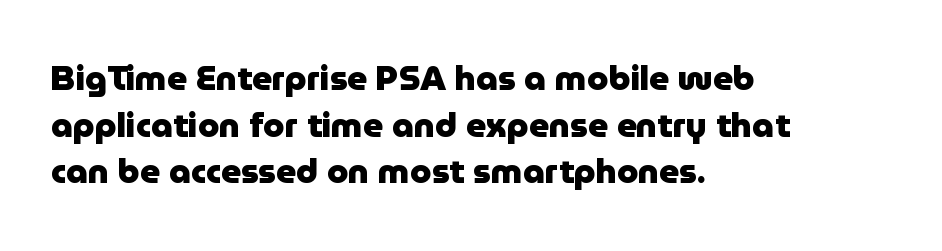
{"serif": "no", "italic": "no", "bold": "yes", "weight": "heavy", "width": "normal", "stroke_contrast": "low", "x_height": "medium", "monospaced": "no", "underline": "no", "align": "left", "line_spacing": "normal", "line_spacing_ratio": 1.37, "letter_spacing": "normal", "letter_spacing_em": 0.0, "glyph_px": 34}
